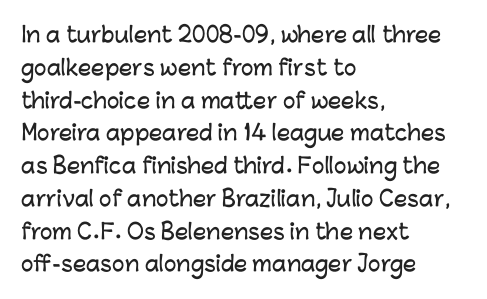
Whoever set this chose a conventional vertical rhythm. Quick note: not italic, upright. Only glyphs here, with clear space below each row. The horizontal fit of the characters is conventional and even. Notice how the passage keeps a crisp vertical edge on the left only.
